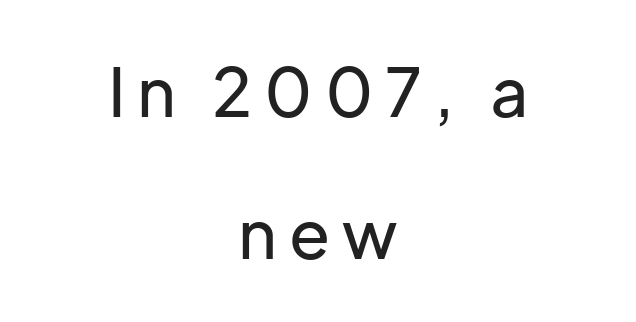
The image shows 67 px sans-serif type, upright; set centered, loose line spacing (2.12x), not underlined; low stroke contrast and a medium x-height.
